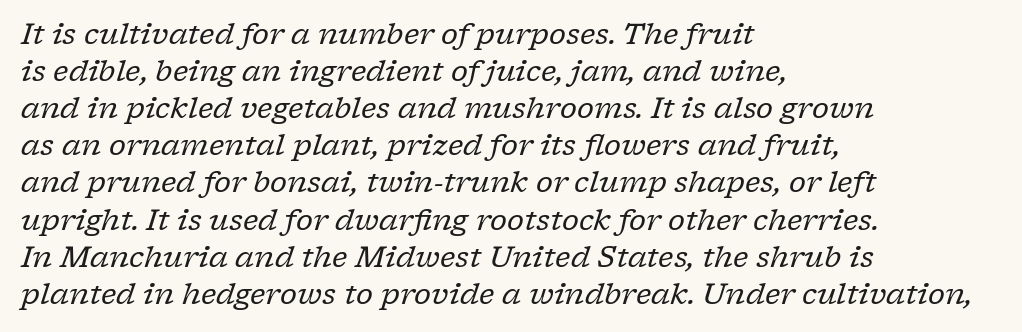
The image shows 29 px regular-weight serif type, italic (leaning right); set left-aligned, normal line spacing (1.28x), normal letter spacing, not underlined; low stroke contrast and a medium x-height.
